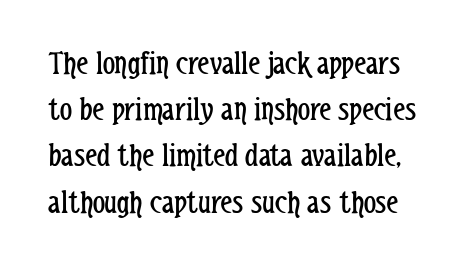
{"serif": "no", "italic": "no", "bold": "no", "weight": "regular", "width": "condensed", "stroke_contrast": "low", "x_height": "medium", "monospaced": "no", "underline": "no", "line_spacing": "normal", "line_spacing_ratio": 1.36, "letter_spacing": "normal", "letter_spacing_em": 0.0, "glyph_px": 34}
